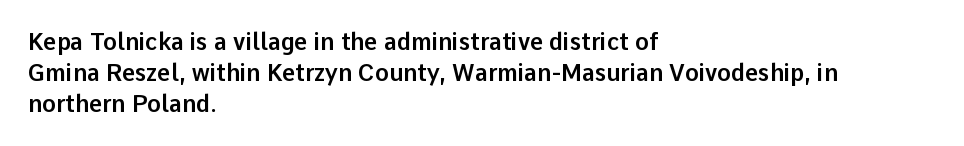
The glyphs are unaccompanied by any horizontal stroke below them. Quick note: not italic, upright. Each word holds together tightly as a unit, with standard inter-letter gaps. The paragraph shown leans on its left margin. Does the leading feel generous? No, just average.
